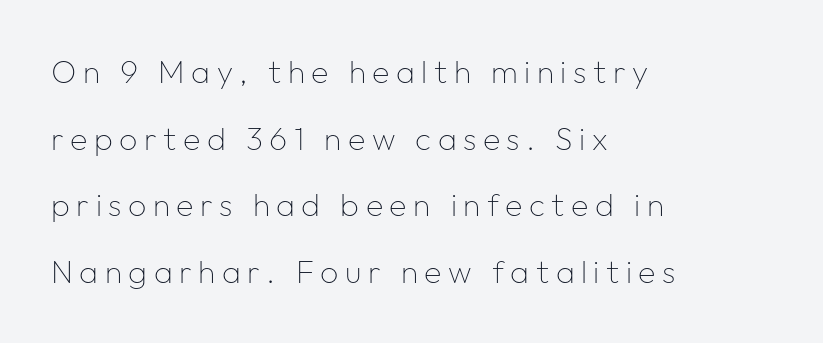
Q: Is the text bold? A: No.
Q: Is the text italic (slanted)? A: No, it is upright.
Q: Is the typeface a serif or a sans-serif typeface? A: Sans-serif.
Q: Is the text underlined? A: No.
Q: How is the paragraph aligned? A: Left-aligned.
Q: Is the spacing between letters normal or unusually wide? A: Unusually wide.
Q: Is the spacing between lines tight, normal or loose? A: Loose.
Q: Width (condensed, normal, or wide)? A: Normal.
Q: Stroke contrast? A: Low.
Q: x-height? A: Medium.
Q: Monospaced? A: No.
